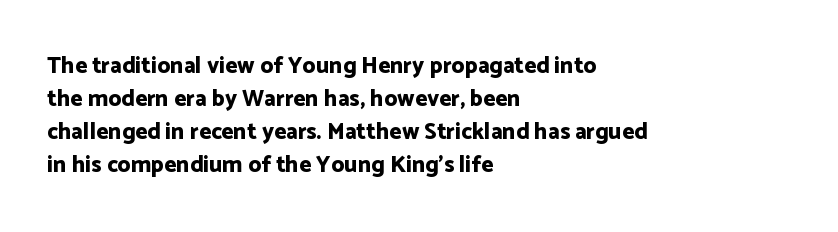
{"italic": "no", "bold": "yes", "underline": "no", "align": "left", "line_spacing": "normal", "line_spacing_ratio": 1.43, "letter_spacing": "normal", "letter_spacing_em": 0.0, "glyph_px": 23}
